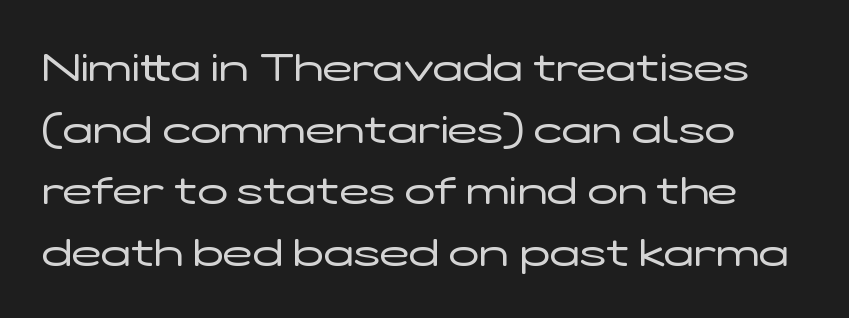
Q: Is the text bold? A: No.
Q: Is the text italic (slanted)? A: No, it is upright.
Q: Is the typeface a serif or a sans-serif typeface? A: Sans-serif.
Q: Is the text underlined? A: No.
Q: Is the spacing between letters normal or unusually wide? A: Normal.
Q: Is the spacing between lines tight, normal or loose? A: Normal.
Q: Width (condensed, normal, or wide)? A: Wide.
Q: Stroke contrast? A: Low.
Q: x-height? A: Medium.
Q: Monospaced? A: No.
